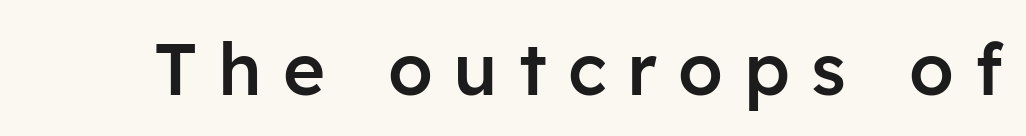
Q: Is the text bold? A: Semi-bold.
Q: Is the text italic (slanted)? A: No, it is upright.
Q: Is the typeface a serif or a sans-serif typeface? A: Sans-serif.
Q: Is the text underlined? A: No.
Q: Is the spacing between letters normal or unusually wide? A: Unusually wide.
Q: Width (condensed, normal, or wide)? A: Normal.
Q: Stroke contrast? A: Low.
Q: x-height? A: Medium.
Q: Monospaced? A: No.
